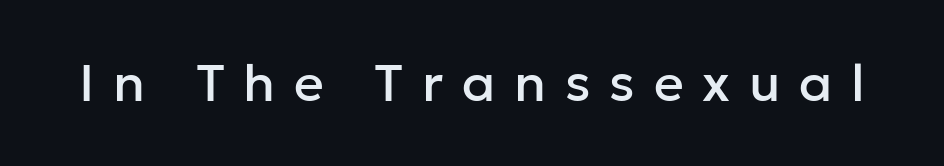
Check under the words: just untouched page. In terms of letterform style, serifs are entirely absent. Short note: letters widely spaced. Posture: vertical.
